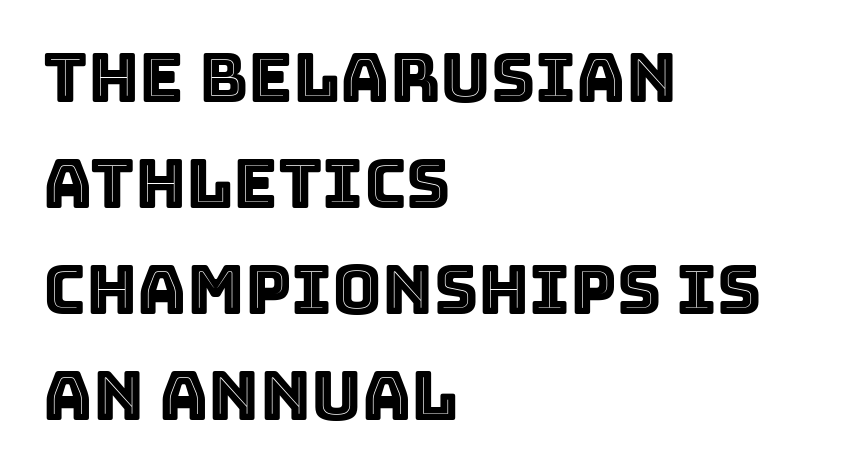
The image shows 68 px text type, upright; set left-aligned, normal line spacing (1.56x), normal letter spacing, not underlined; a large x-height.
